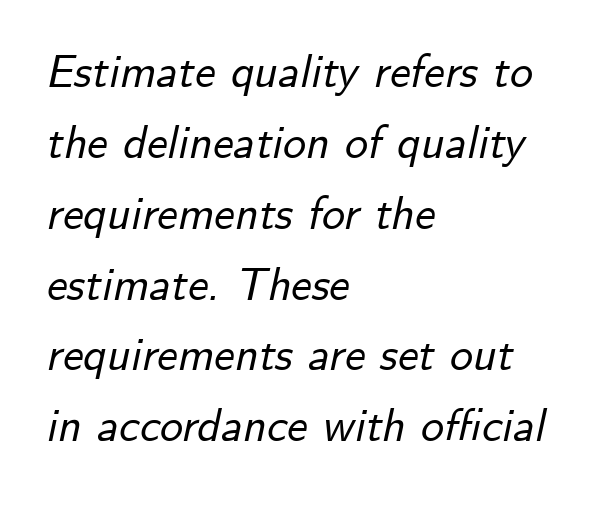
Q: Is the text italic (slanted)? A: Yes, it leans right by about 12 degrees.
Q: Is the text underlined? A: No.
Q: How is the paragraph aligned? A: Left-aligned.
Q: Is the spacing between letters normal or unusually wide? A: Normal.
Q: Is the spacing between lines tight, normal or loose? A: Normal.
Q: Width (condensed, normal, or wide)? A: Normal.
Q: Stroke contrast? A: Low.
Q: x-height? A: Small.
Q: Monospaced? A: No.
